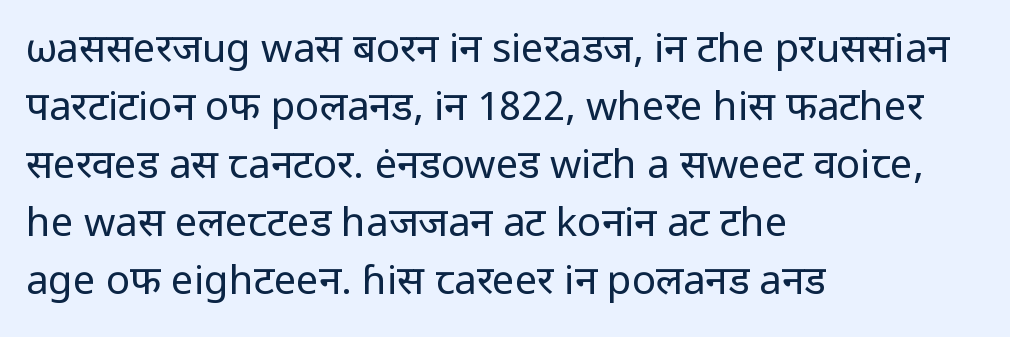
Q: Is the text bold? A: No.
Q: Is the text italic (slanted)? A: No, it is upright.
Q: Is the typeface a serif or a sans-serif typeface? A: Sans-serif.
Q: Is the text underlined? A: No.
Q: How is the paragraph aligned? A: Left-aligned.
Q: Is the spacing between letters normal or unusually wide? A: Normal.
Q: Is the spacing between lines tight, normal or loose? A: Normal.
Q: Width (condensed, normal, or wide)? A: Normal.
Q: Stroke contrast? A: Low.
Q: x-height? A: Medium.
Q: Monospaced? A: No.
